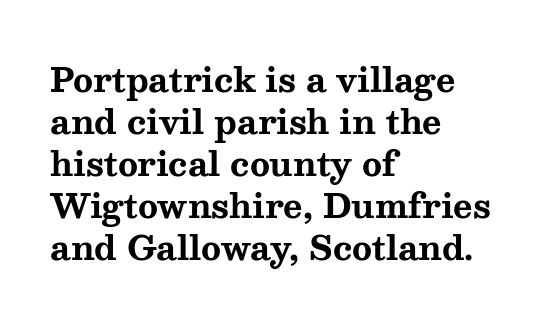
The image shows 33 px bold, wide serif type, upright; set left-aligned, normal line spacing (1.27x), normal letter spacing, not underlined; medium stroke contrast and a medium x-height.
